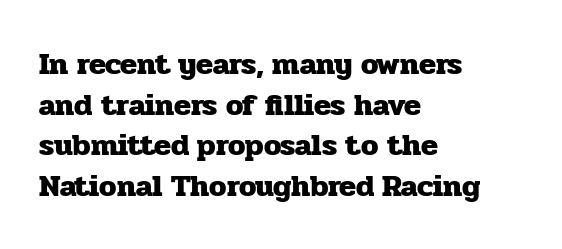
{"serif": "yes", "italic": "no", "bold": "yes", "weight": "heavy", "width": "normal", "stroke_contrast": "low", "x_height": "medium", "monospaced": "no", "underline": "no", "align": "left", "line_spacing": "normal", "line_spacing_ratio": 1.31, "letter_spacing": "normal", "letter_spacing_em": 0.0, "glyph_px": 31}
